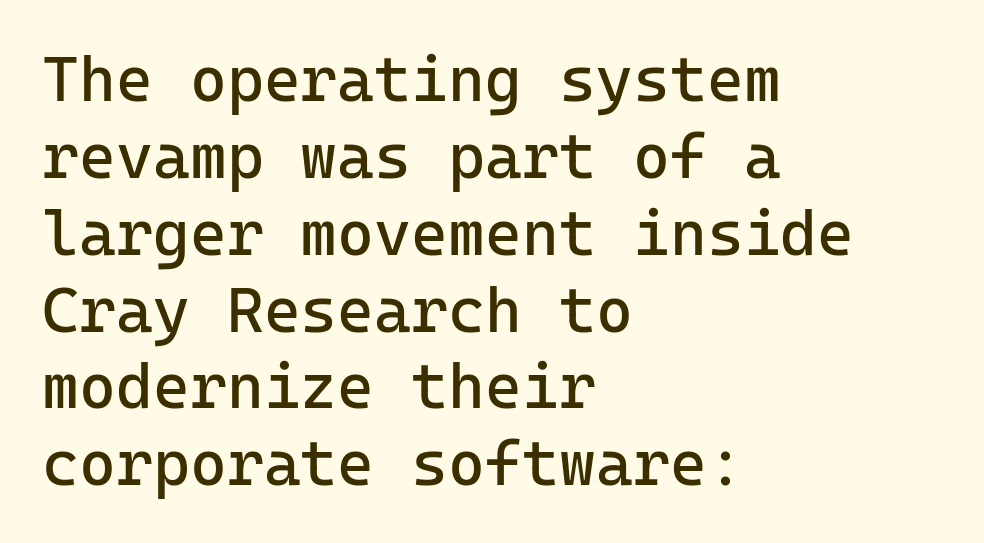
Q: Is the text bold? A: No.
Q: Is the text italic (slanted)? A: No, it is upright.
Q: Is the typeface a serif or a sans-serif typeface? A: Sans-serif.
Q: Is the text underlined? A: No.
Q: How is the paragraph aligned? A: Left-aligned.
Q: Is the spacing between letters normal or unusually wide? A: Normal.
Q: Width (condensed, normal, or wide)? A: Normal.
Q: Stroke contrast? A: Low.
Q: x-height? A: Medium.
Q: Monospaced? A: Yes.
